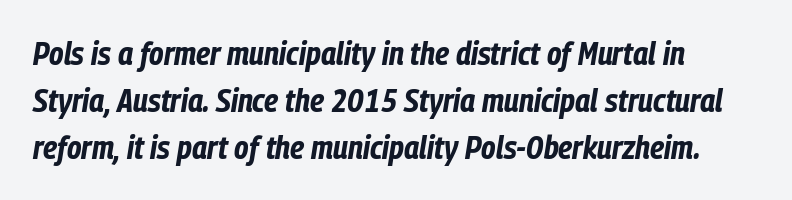
The image shows 33 px bold, condensed type, italic (leaning right); set left-aligned, normal line spacing (1.42x), normal letter spacing, not underlined; low stroke contrast and a medium x-height.
